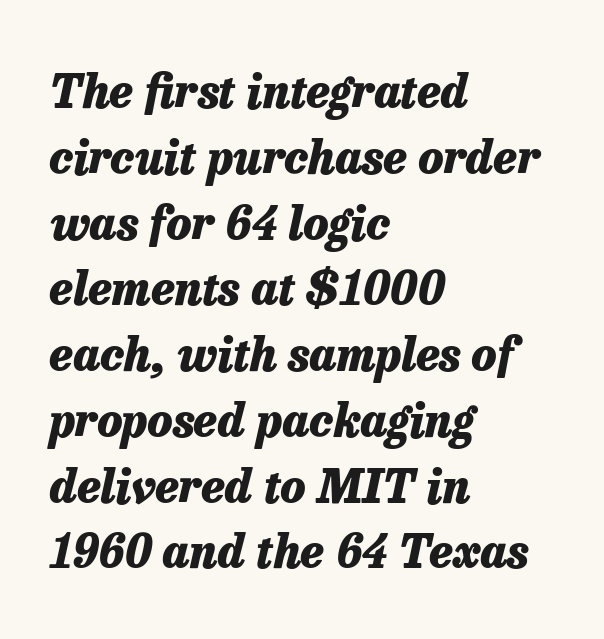
Q: Is the text bold? A: Yes.
Q: Is the text italic (slanted)? A: Yes, it leans right by about 13 degrees.
Q: Is the text underlined? A: No.
Q: How is the paragraph aligned? A: Left-aligned.
Q: Is the spacing between letters normal or unusually wide? A: Normal.
Q: Is the spacing between lines tight, normal or loose? A: Normal.
Q: Width (condensed, normal, or wide)? A: Normal.
Q: Stroke contrast? A: Low.
Q: x-height? A: Medium.
Q: Monospaced? A: No.
